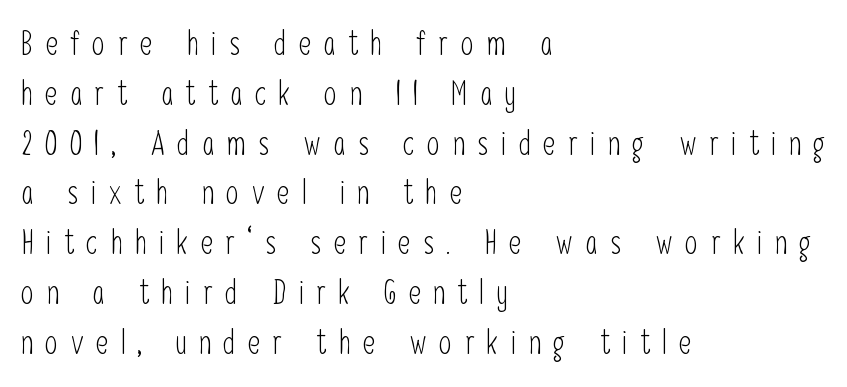
Think standard paragraph weight, or any step lighter than that. The letters advance in unequal steps, a hallmark of proportional type. Leading matches the norm, producing a regular column. A student would call this left alignment; a typographer would say flush left, rag right.
